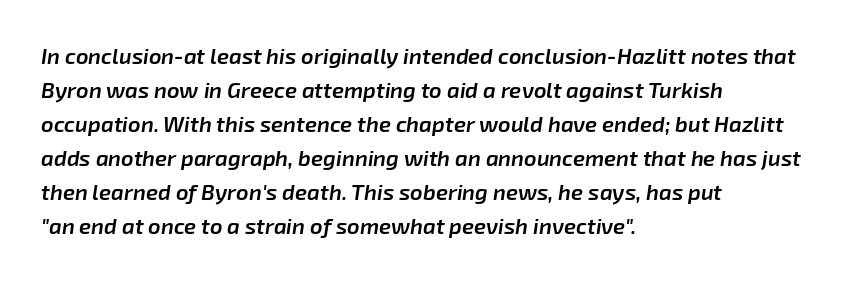
The image shows 22 px text type, italic (leaning right); set left-aligned, normal line spacing (1.55x), normal letter spacing, not underlined.
